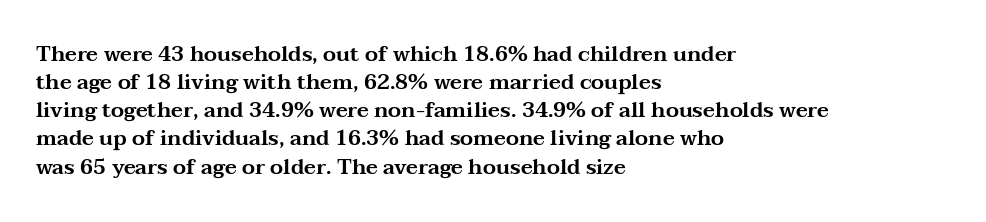
Q: Is the text italic (slanted)? A: No, it is upright.
Q: Is the text underlined? A: No.
Q: How is the paragraph aligned? A: Left-aligned.
Q: Is the spacing between letters normal or unusually wide? A: Normal.
Q: Is the spacing between lines tight, normal or loose? A: Normal.
